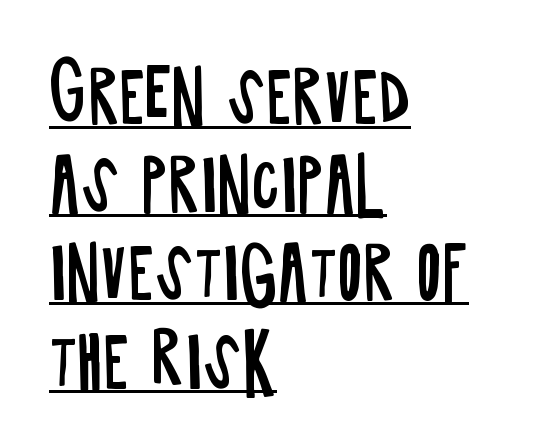
The image shows 70 px regular-weight, condensed sans-serif type, upright; set left-aligned, normal line spacing (1.26x), normal letter spacing, underlined; low stroke contrast and a large x-height.
